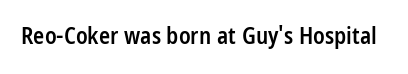
{"italic": "no", "bold": "semi", "underline": "no", "letter_spacing": "normal", "letter_spacing_em": 0.0, "glyph_px": 23}
